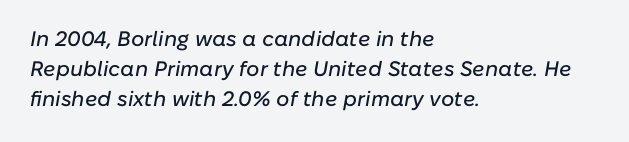
{"italic": "yes", "lean": "right", "slant_degrees": 10, "underline": "no", "align": "left", "line_spacing": "normal", "line_spacing_ratio": 1.44, "letter_spacing": "normal", "letter_spacing_em": 0.0, "glyph_px": 21}
